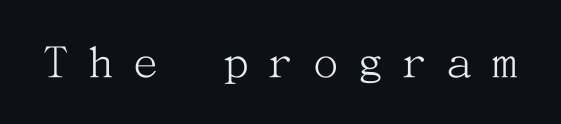
The image shows 51 px light serif type, upright; set unusually wide letter spacing (+0.38 em), not underlined; medium stroke contrast and a medium x-height.
